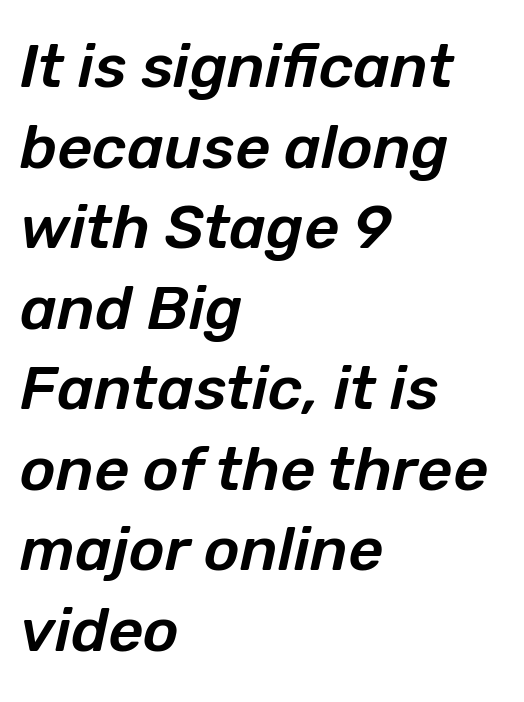
Does extra space separate the letters? No, they use regular spacing. A typesetter would call this proportional, since set widths differ per character. Rule under the text: the space is simply empty. The lines sit at an ordinary, default distance from one another. Horizontal alignment here is leftward, the default for most running prose. It's the slanting kind of type.
